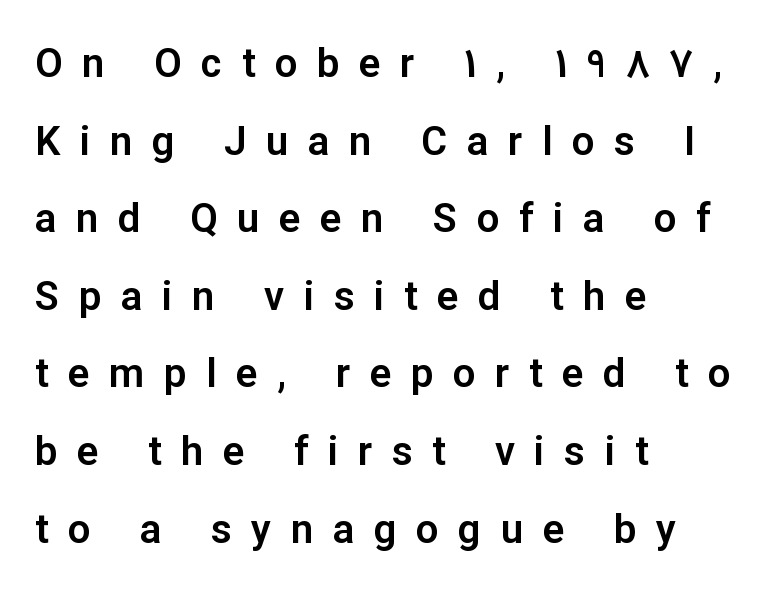
{"serif": "no", "italic": "no", "width": "normal", "stroke_contrast": "low", "x_height": "medium", "monospaced": "no", "underline": "no", "align": "left", "line_spacing": "loose", "line_spacing_ratio": 1.94, "letter_spacing": "wide", "letter_spacing_em": 0.49, "glyph_px": 40}
